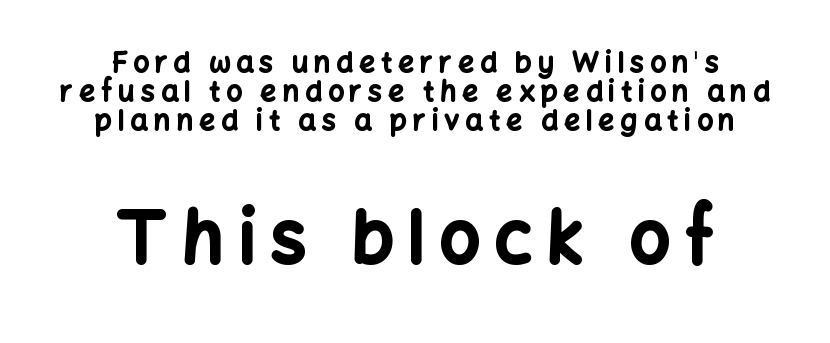
{"serif": "no", "italic": "no", "bold": "yes", "weight": "bold", "width": "normal", "stroke_contrast": "low", "x_height": "medium", "monospaced": "no", "underline": "no", "align": "center", "line_spacing": "tight", "line_spacing_ratio": 1.03, "letter_spacing": "wide", "letter_spacing_em": 0.21, "larger_block": "second", "size_ratio": 2.54, "glyph_px": 71}
